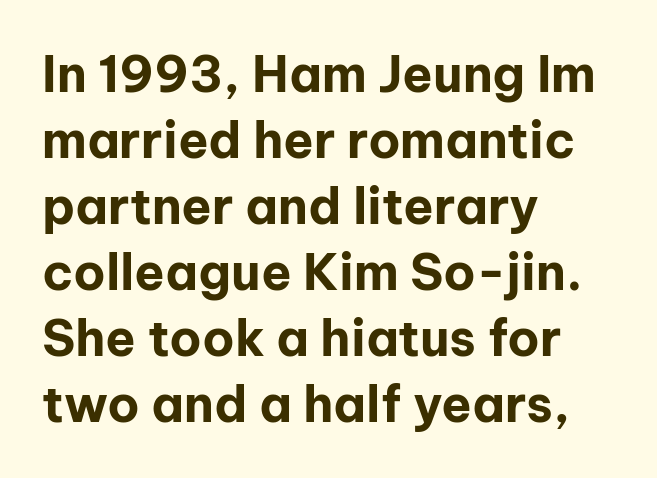
The paragraph has a hard left edge and a soft right edge. You could not count columns in this text — the font is proportionally spaced. Notice how the stems are strictly vertical — no italics here. The rows are spaced the way most documents space them.
